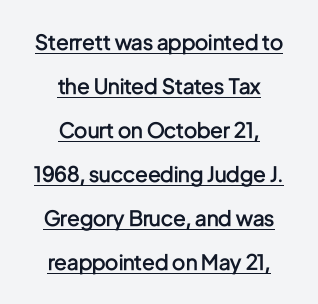
Quick note: not italic, upright. The sample's only ornament is a line tracing under the words. You could call the tracking neutral — neither tight nor loose. Visually the block forms a symmetrical silhouette, jagged on both flanks.
